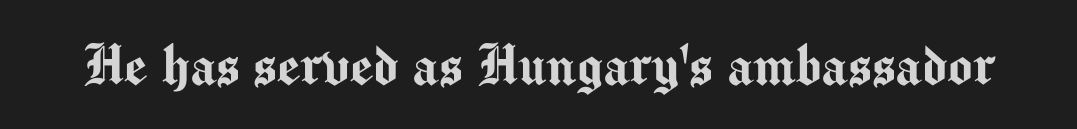
Q: Is the text italic (slanted)? A: No, it is upright.
Q: Is the typeface a serif or a sans-serif typeface? A: Sans-serif.
Q: Is the text underlined? A: No.
Q: Is the spacing between letters normal or unusually wide? A: Normal.
Q: Width (condensed, normal, or wide)? A: Normal.
Q: Stroke contrast? A: Medium.
Q: x-height? A: Medium.
Q: Monospaced? A: No.
